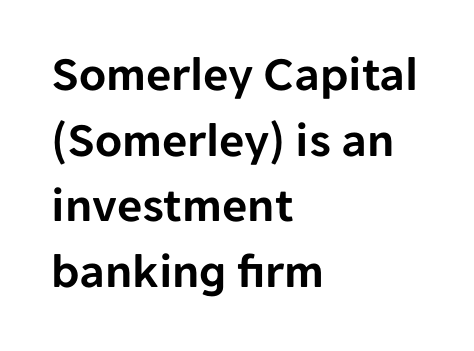
Q: Is the text italic (slanted)? A: No, it is upright.
Q: Is the typeface a serif or a sans-serif typeface? A: Sans-serif.
Q: Is the text underlined? A: No.
Q: How is the paragraph aligned? A: Left-aligned.
Q: Is the spacing between letters normal or unusually wide? A: Normal.
Q: Is the spacing between lines tight, normal or loose? A: Normal.
Q: Width (condensed, normal, or wide)? A: Normal.
Q: Stroke contrast? A: Low.
Q: x-height? A: Medium.
Q: Monospaced? A: No.
